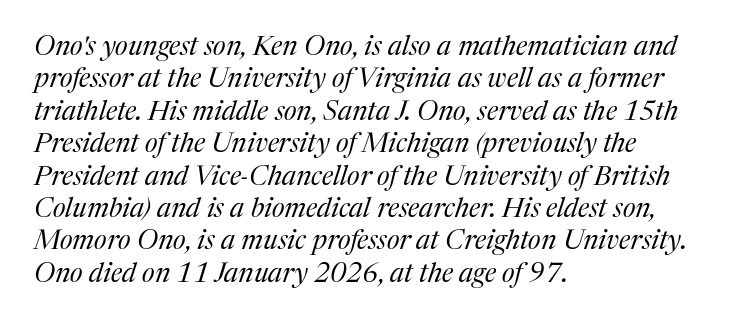
{"italic": "yes", "lean": "right", "slant_degrees": 17, "bold": "no", "underline": "no", "align": "left", "line_spacing_ratio": 1.2, "letter_spacing": "normal", "letter_spacing_em": 0.0, "glyph_px": 27}
